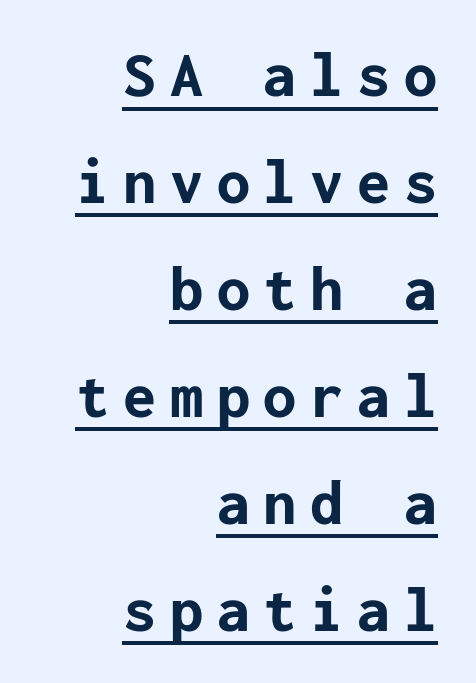
These lines carry a lot of weight — the face is fully bold. Ordinary non-slanted type is in use. The type is letterspaced generously, with wide tracking. Caption: lettering with a line underneath.
